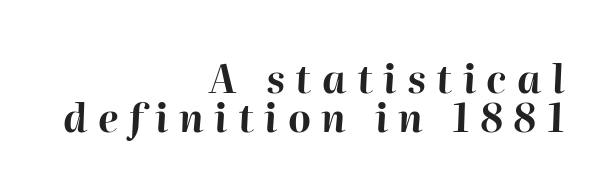
{"italic": "yes", "lean": "right", "slant_degrees": 2, "bold": "yes", "weight": "bold", "width": "normal", "stroke_contrast": "high", "x_height": "medium", "monospaced": "no", "underline": "no", "align": "right", "line_spacing": "tight", "line_spacing_ratio": 1.01, "letter_spacing": "wide", "letter_spacing_em": 0.27, "glyph_px": 39}
